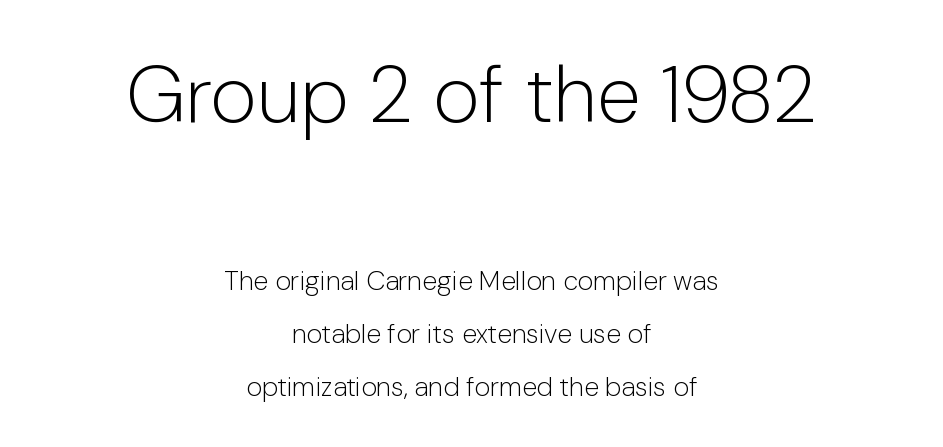
The image shows 80 px light sans-serif type, upright; set centered, loose line spacing (1.96x), normal letter spacing, not underlined; the first (top) block is 2.96x larger; low stroke contrast and a medium x-height.
